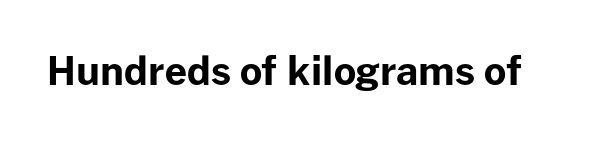
The face used here is rendered with its standard letterfit. Only glyphs here, with clear space below each row. Is this a fixed-width face? No — the glyphs have proportional, varying widths. Ordinary non-slanted type is in use. Thick stems and heavy bowls — unmistakably bold. The type family on display is of the sans-serif kind.
